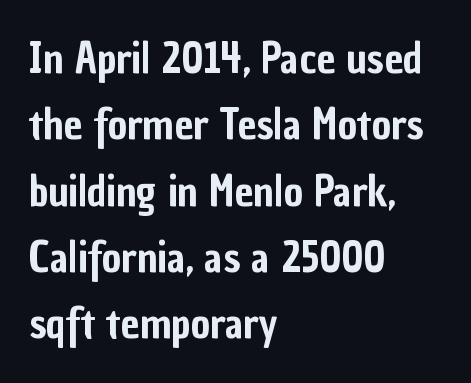
Nope, not italic — everything's standing straight. Nothing sits at the stroke ends, so this counts as sans-serif. Note the varied advance widths — an 'i' is clearly narrower than an 'm'. The typesetter chose a ragged-right arrangement here.
